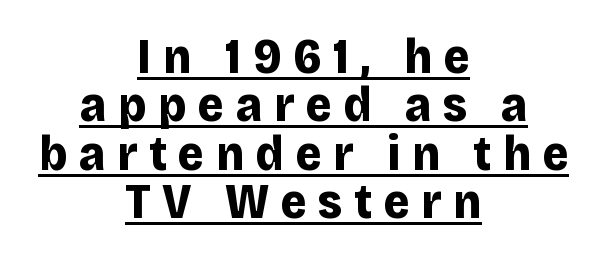
The image shows 50 px bold sans-serif type, upright; set centered, tight line spacing (0.97x), unusually wide letter spacing (+0.23 em), underlined; low stroke contrast and a large x-height.
